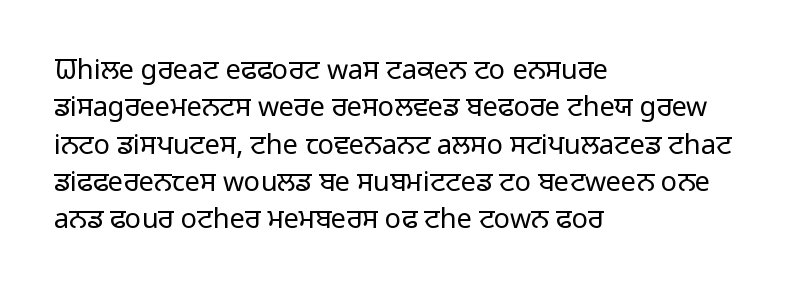
Interline gaps are of average width in this sample. Inter-character spacing is left at the font's built-in metrics. If you drew a line through each stem, it would be perfectly vertical. Words float on clear page, feet unadorned. Each line starts at the same left margin while the right side varies.
